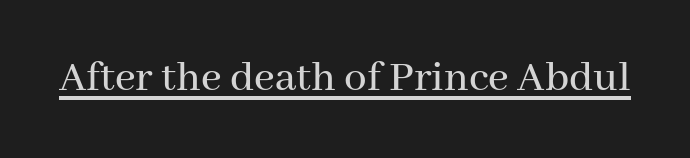
The letters stand straight up with perfectly vertical stems. Here the designer chose a conventional face with non-uniform glyph widths. The type is set solid horizontally, with unmodified tracking. Serifs: yes, visible at the terminals of the letterforms.
